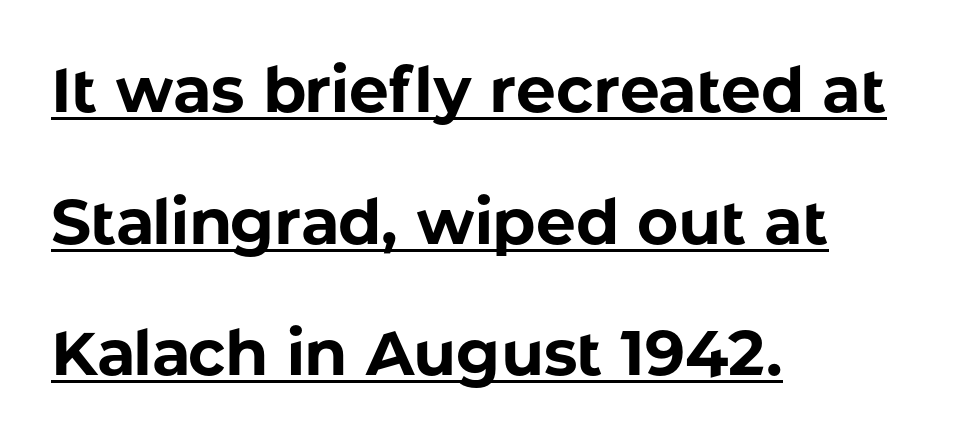
The image shows 63 px bold sans-serif type, upright; set left-aligned, loose line spacing (2.09x), normal letter spacing, underlined; low stroke contrast and a medium x-height.
